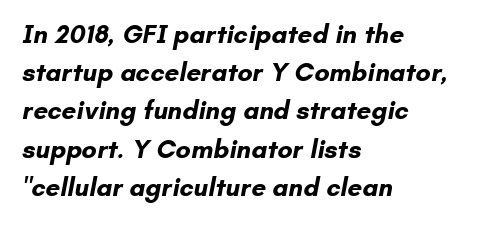
{"bold": "yes", "underline": "no", "align": "left", "line_spacing": "normal", "line_spacing_ratio": 1.47, "letter_spacing": "normal", "letter_spacing_em": 0.0, "glyph_px": 26}
